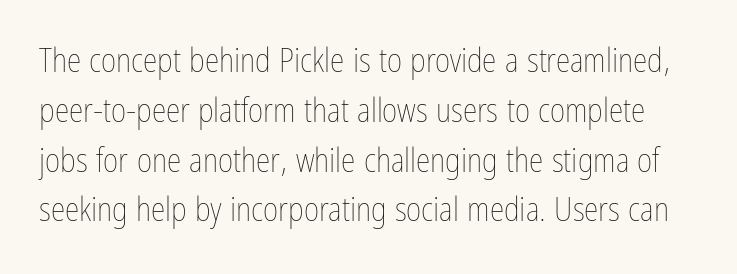
{"italic": "no", "bold": "no", "weight": "thin", "width": "condensed", "stroke_contrast": "low", "x_height": "medium", "monospaced": "no", "underline": "no", "line_spacing": "normal", "line_spacing_ratio": 1.51, "letter_spacing": "normal", "letter_spacing_em": 0.0, "glyph_px": 33}
